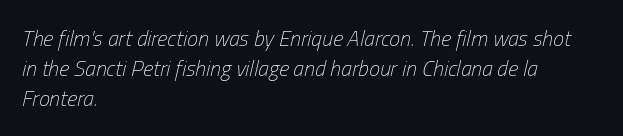
The image shows 22 px text type, italic (leaning right); set left-aligned, normal line spacing (1.36x), normal letter spacing, not underlined.
